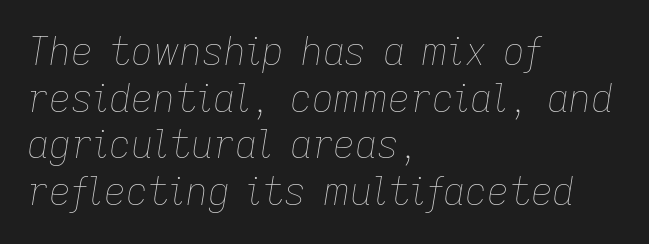
Slanted lettering throughout. The horizontal fit of the characters is conventional and even. The specimen omits any rule beneath the text block's lines. Each stroke keeps to a modest, everyday thickness or less.
